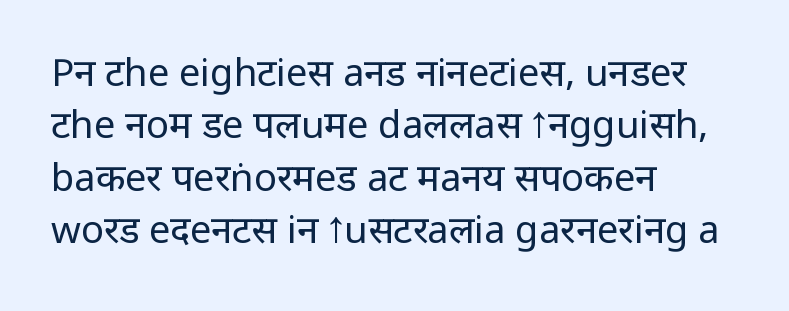
Here the designer chose a conventional face with non-uniform glyph widths. The area under the type is left untouched. There is no visible air inserted between adjacent glyphs. Stem width sits at or under what a default text font uses. This sample uses an upright cut, with every glyph sitting square on the baseline. A typesetter would call this leading conventional body-copy spacing.
